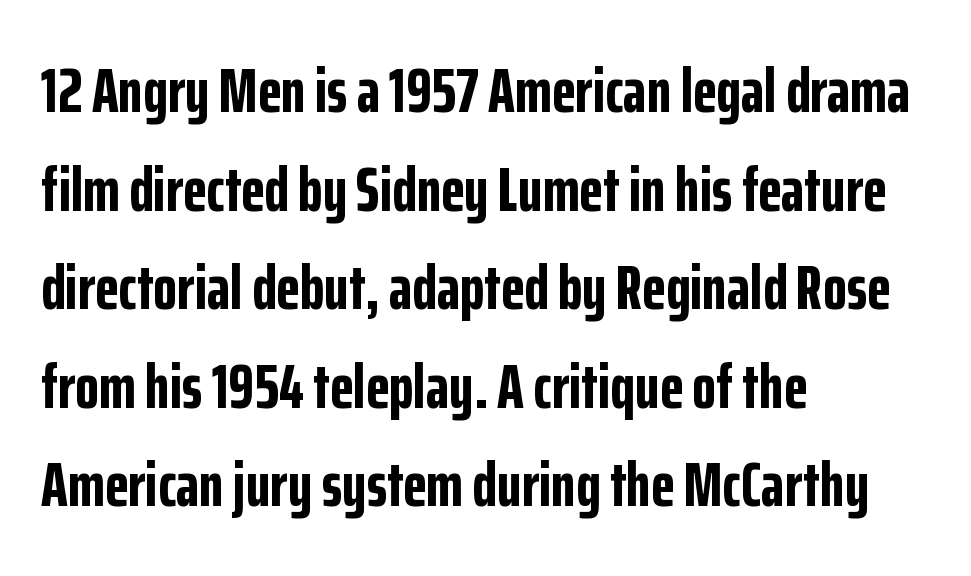
The compositor pushed each line to the left boundary. This is the regular roman posture of the typeface. Strokes here are thick enough to call this a true bold. The characters display no serif detailing; their extremities are plain.
